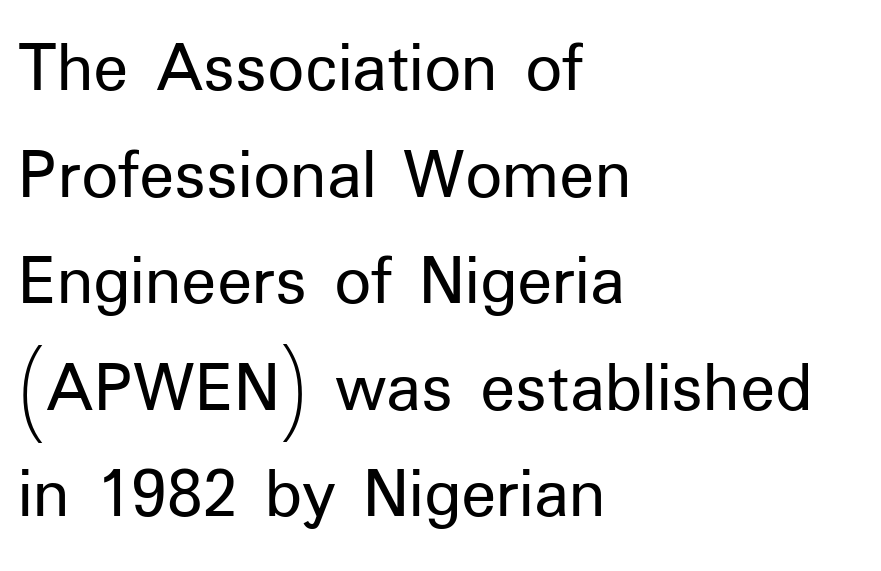
{"serif": "no", "italic": "no", "bold": "no", "weight": "regular", "width": "normal", "stroke_contrast": "low", "x_height": "medium", "monospaced": "no", "underline": "no", "align": "left", "line_spacing": "normal", "line_spacing_ratio": 1.46, "letter_spacing": "normal", "letter_spacing_em": 0.0, "glyph_px": 73}
